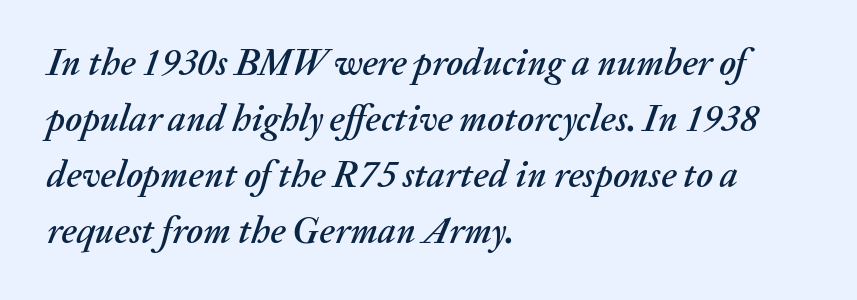
If you drew a line through each stem, it would be angled. Spacing between characters is what you'd get straight out of the box. Horizontally, the lines are justified to the leading edge only. No word sits above an underline.
